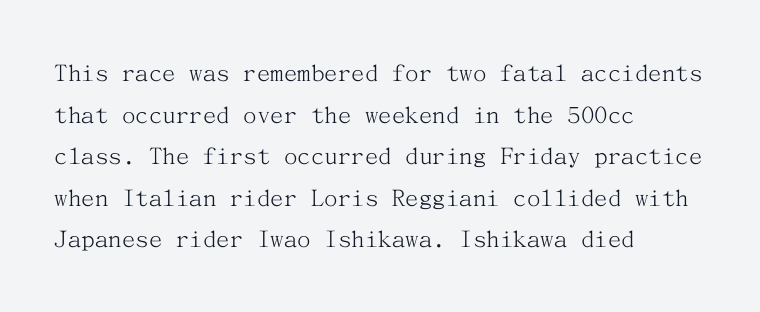
{"italic": "no", "bold": "no", "underline": "no", "align": "left", "line_spacing": "normal", "line_spacing_ratio": 1.54, "letter_spacing": "normal", "letter_spacing_em": 0.0, "glyph_px": 27}
